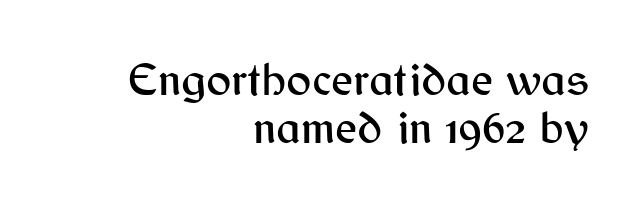
Q: Is the text italic (slanted)? A: No, it is upright.
Q: Is the typeface a serif or a sans-serif typeface? A: Sans-serif.
Q: Is the text underlined? A: No.
Q: How is the paragraph aligned? A: Right-aligned.
Q: Is the spacing between letters normal or unusually wide? A: Normal.
Q: Is the spacing between lines tight, normal or loose? A: Tight.
Q: Width (condensed, normal, or wide)? A: Normal.
Q: Stroke contrast? A: Medium.
Q: x-height? A: Medium.
Q: Monospaced? A: No.
